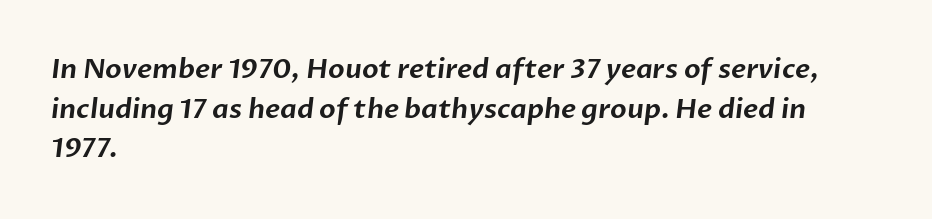
{"underline": "no", "align": "left", "line_spacing": "normal", "line_spacing_ratio": 1.47, "letter_spacing": "normal", "letter_spacing_em": 0.0, "glyph_px": 27}
